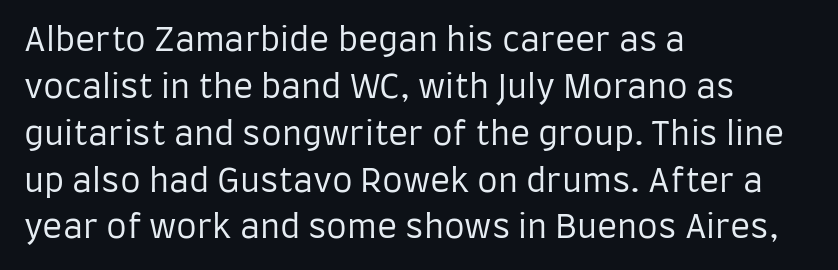
The image shows 33 px regular-weight, condensed sans-serif type, upright; set left-aligned, normal line spacing (1.42x), normal letter spacing, not underlined; low stroke contrast and a large x-height.
